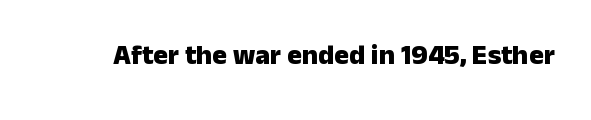
Is the type bold? Yes — the strokes are clearly thick and heavy. In terms of letterspacing, this is plain default setting. The space directly below the letters is spotless. Check where the strokes stop: nothing finishes them off — pure sans. Each letter keeps its own natural width here, so spacing adapts to shape.
